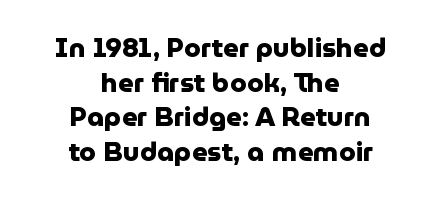
Q: Is the text bold? A: Yes.
Q: Is the text italic (slanted)? A: No, it is upright.
Q: Is the text underlined? A: No.
Q: How is the paragraph aligned? A: Centered.
Q: Is the spacing between letters normal or unusually wide? A: Normal.
Q: Is the spacing between lines tight, normal or loose? A: Normal.
